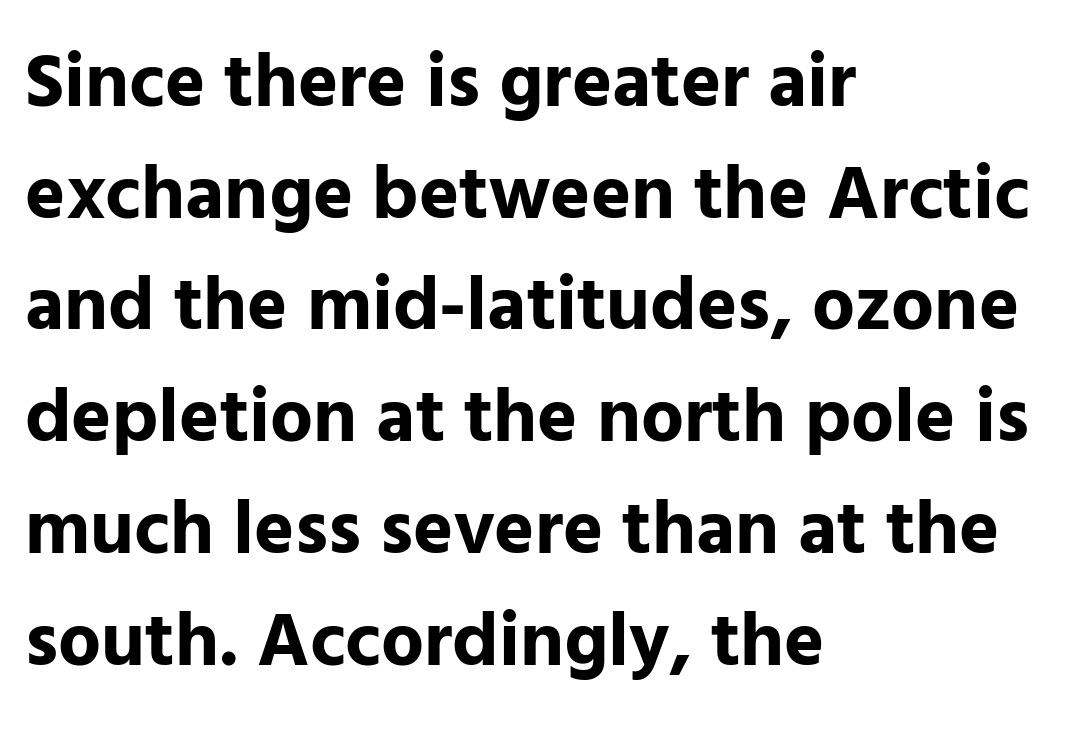
{"serif": "no", "italic": "no", "bold": "yes", "weight": "bold", "width": "normal", "stroke_contrast": "low", "x_height": "medium", "monospaced": "no", "underline": "no", "align": "left", "line_spacing": "normal", "line_spacing_ratio": 1.47, "letter_spacing": "normal", "letter_spacing_em": 0.0, "glyph_px": 76}
